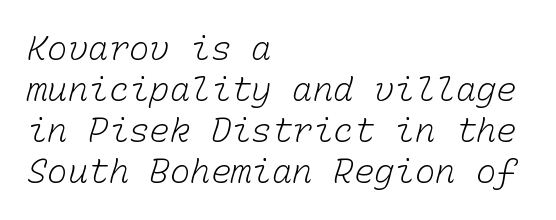
The image shows 34 px light type, monospaced; set left-aligned, line spacing 1.21x, normal letter spacing, not underlined; low stroke contrast and a medium x-height.
